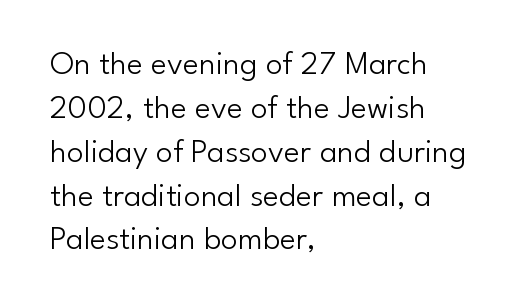
Q: Is the text bold? A: No.
Q: Is the text italic (slanted)? A: No, it is upright.
Q: Is the typeface a serif or a sans-serif typeface? A: Sans-serif.
Q: Is the text underlined? A: No.
Q: How is the paragraph aligned? A: Left-aligned.
Q: Is the spacing between letters normal or unusually wide? A: Normal.
Q: Is the spacing between lines tight, normal or loose? A: Normal.
Q: Width (condensed, normal, or wide)? A: Normal.
Q: Stroke contrast? A: Low.
Q: x-height? A: Small.
Q: Monospaced? A: No.
